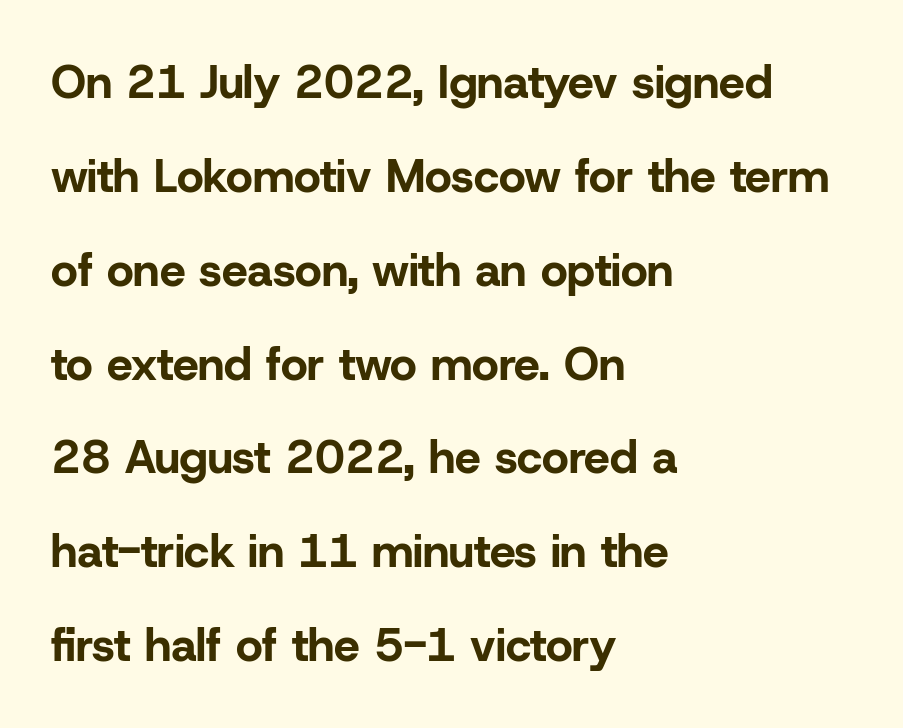
{"serif": "no", "italic": "no", "bold": "yes", "weight": "bold", "width": "normal", "stroke_contrast": "low", "x_height": "medium", "monospaced": "no", "underline": "no", "align": "left", "line_spacing": "loose", "line_spacing_ratio": 2.04, "letter_spacing": "normal", "letter_spacing_em": 0.0, "glyph_px": 46}
